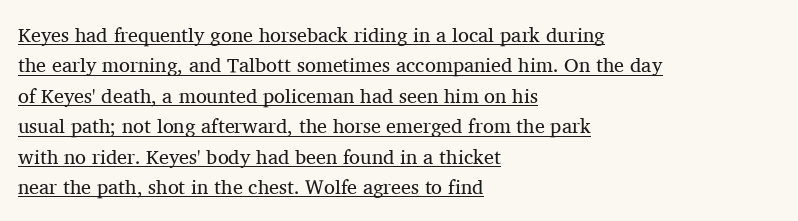
Q: Is the text bold? A: No.
Q: Is the text italic (slanted)? A: No, it is upright.
Q: Is the text underlined? A: Yes.
Q: How is the paragraph aligned? A: Left-aligned.
Q: Is the spacing between letters normal or unusually wide? A: Normal.
Q: Is the spacing between lines tight, normal or loose? A: Normal.
